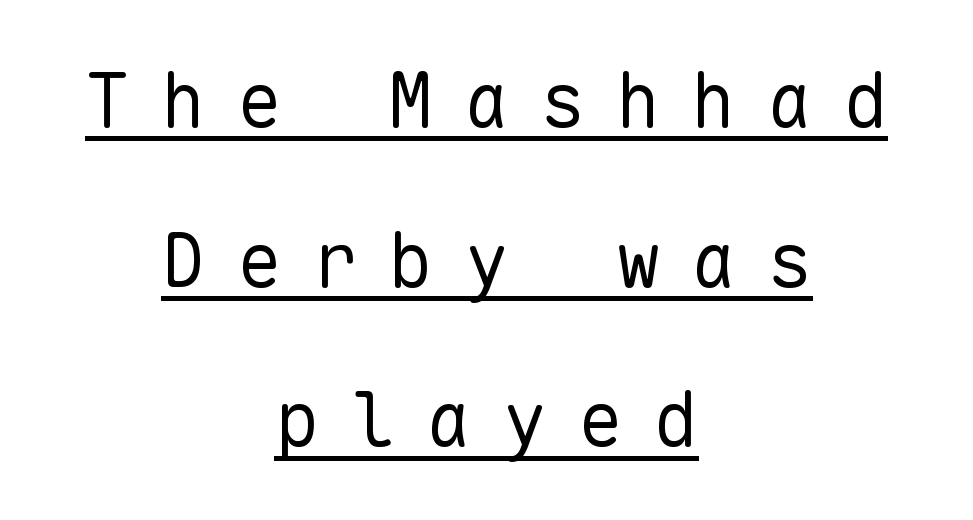
The image shows 75 px regular-weight sans-serif type, upright, monospaced; set centered, loose line spacing (2.13x), unusually wide letter spacing (+0.41 em), underlined; low stroke contrast and a medium x-height.
